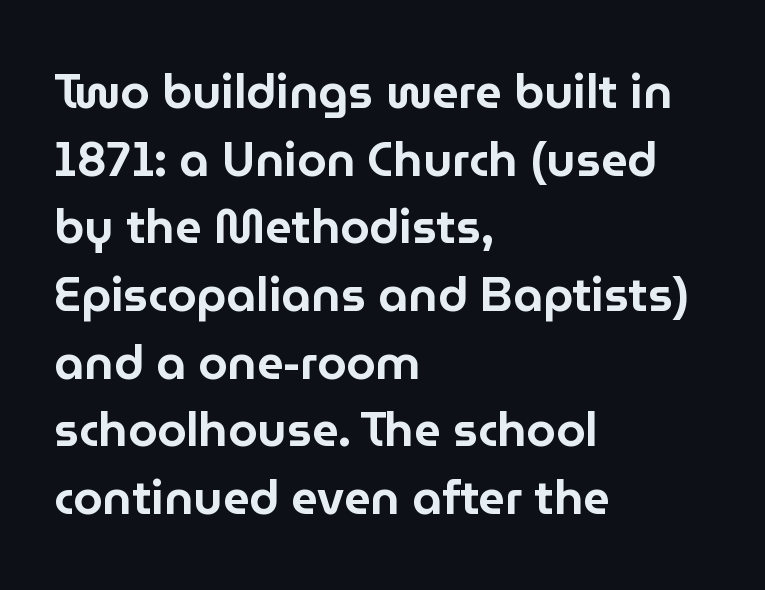
{"serif": "no", "italic": "no", "width": "normal", "stroke_contrast": "low", "x_height": "medium", "monospaced": "no", "underline": "no", "align": "left", "line_spacing": "normal", "line_spacing_ratio": 1.44, "letter_spacing": "normal", "letter_spacing_em": 0.0, "glyph_px": 47}
